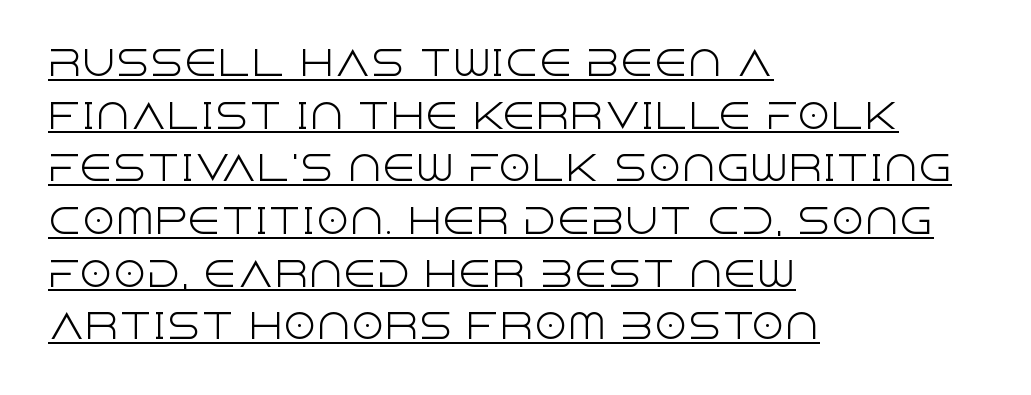
Q: Is the text bold? A: No.
Q: Is the text italic (slanted)? A: No, it is upright.
Q: Is the typeface a serif or a sans-serif typeface? A: Sans-serif.
Q: Is the text underlined? A: Yes.
Q: How is the paragraph aligned? A: Left-aligned.
Q: Is the spacing between letters normal or unusually wide? A: Normal.
Q: Is the spacing between lines tight, normal or loose? A: Normal.
Q: Width (condensed, normal, or wide)? A: Normal.
Q: x-height? A: Large.
Q: Monospaced? A: No.
